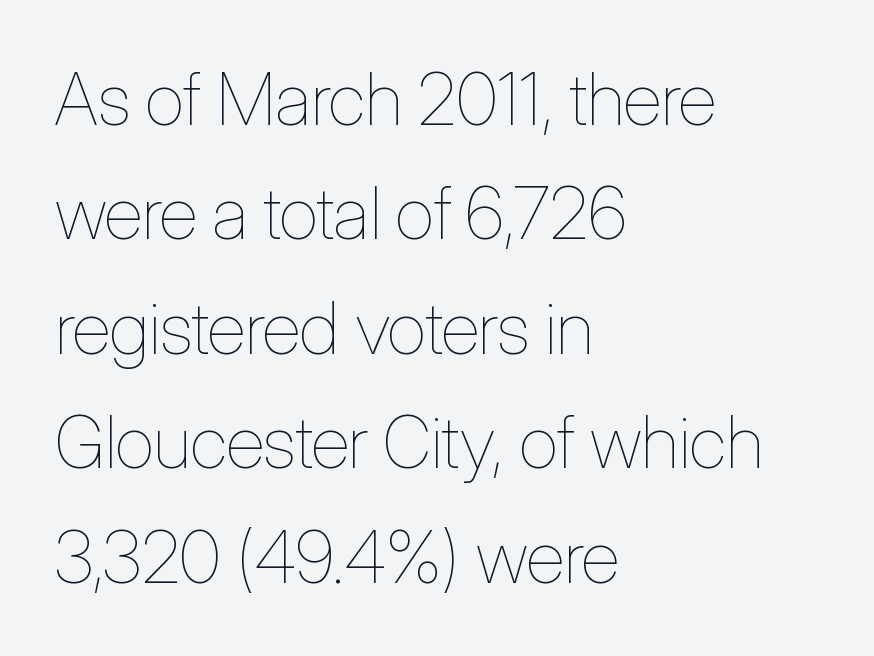
The image shows 72 px thin, condensed type, upright; set left-aligned, normal line spacing (1.59x), normal letter spacing, not underlined; low stroke contrast and a medium x-height.
